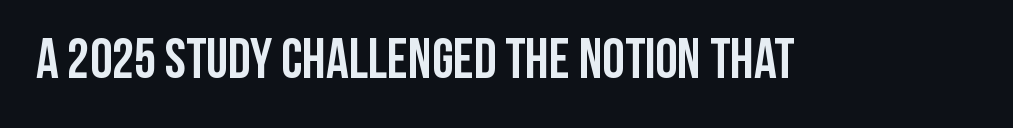
The image shows 56 px semibold, condensed sans-serif type, upright; set normal letter spacing, not underlined; low stroke contrast and a large x-height.
